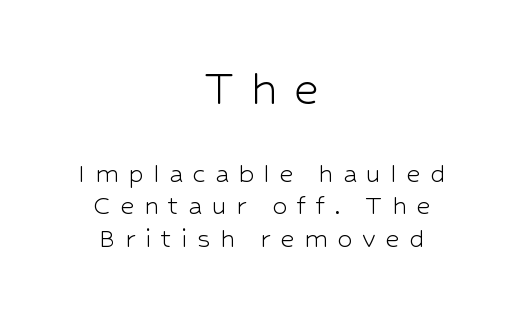
{"serif": "no", "italic": "no", "bold": "no", "weight": "light", "width": "normal", "stroke_contrast": "low", "x_height": "medium", "monospaced": "no", "underline": "no", "align": "center", "line_spacing": "tight", "line_spacing_ratio": 1.04, "letter_spacing": "wide", "letter_spacing_em": 0.3, "larger_block": "first", "size_ratio": 1.77, "glyph_px": 55}
